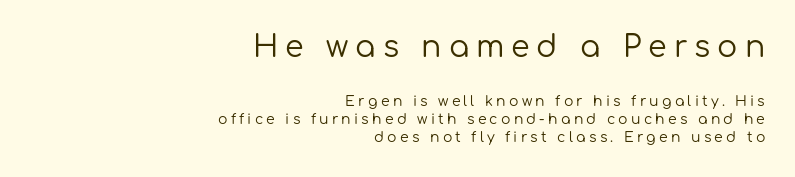
The image shows 30 px regular-weight sans-serif type, upright; set right-aligned, normal line spacing (1.3x), unusually wide letter spacing (+0.23 em), not underlined; the first (top) block is 2.14x larger; low stroke contrast and a medium x-height.
